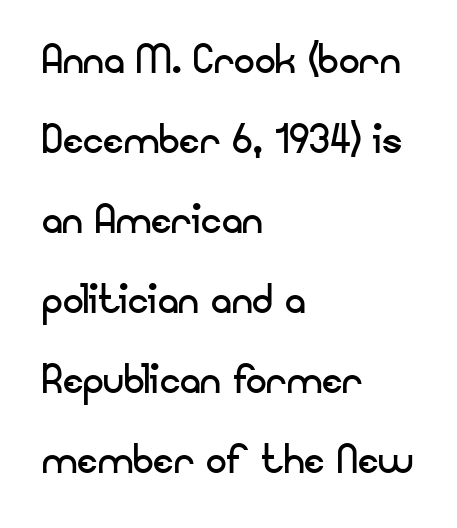
Q: Is the text bold? A: No.
Q: Is the text italic (slanted)? A: No, it is upright.
Q: Is the typeface a serif or a sans-serif typeface? A: Sans-serif.
Q: Is the text underlined? A: No.
Q: How is the paragraph aligned? A: Left-aligned.
Q: Is the spacing between letters normal or unusually wide? A: Normal.
Q: Is the spacing between lines tight, normal or loose? A: Normal.
Q: Width (condensed, normal, or wide)? A: Normal.
Q: Stroke contrast? A: Low.
Q: x-height? A: Small.
Q: Monospaced? A: No.
